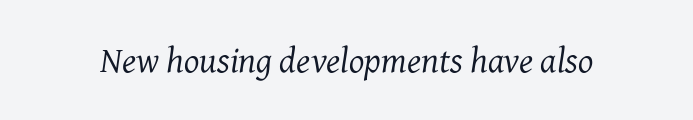
Q: Is the text bold? A: No.
Q: Is the text italic (slanted)? A: Yes, it leans right by about 7 degrees.
Q: Is the typeface a serif or a sans-serif typeface? A: Serif.
Q: Is the text underlined? A: No.
Q: Is the spacing between letters normal or unusually wide? A: Normal.
Q: Width (condensed, normal, or wide)? A: Normal.
Q: Stroke contrast? A: Medium.
Q: x-height? A: Medium.
Q: Monospaced? A: No.
